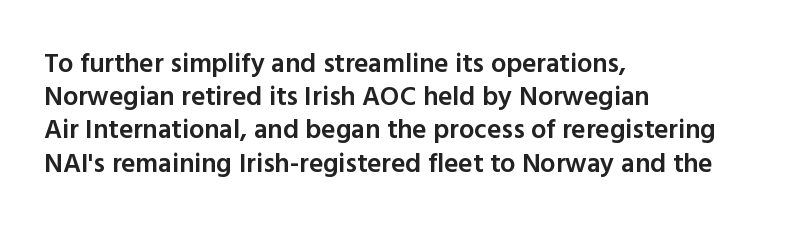
The image shows 27 px text type, upright; set left-aligned, line spacing 1.23x, normal letter spacing, not underlined.
